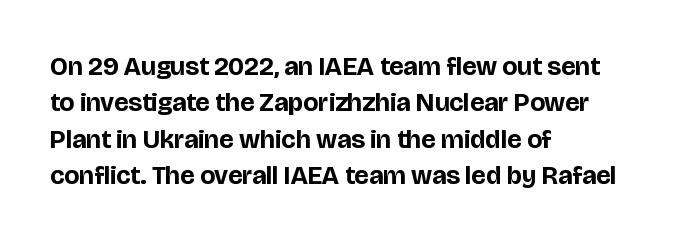
Characters remain perfectly vertical along every line. The passage is arranged the way most books set body copy — flush left. These lines sit exactly where default settings would place them. Nobody touched the tracking dial on this one. Descender tails drop into unmarked territory. Is the type bold? Yes — the strokes are clearly thick and heavy.
